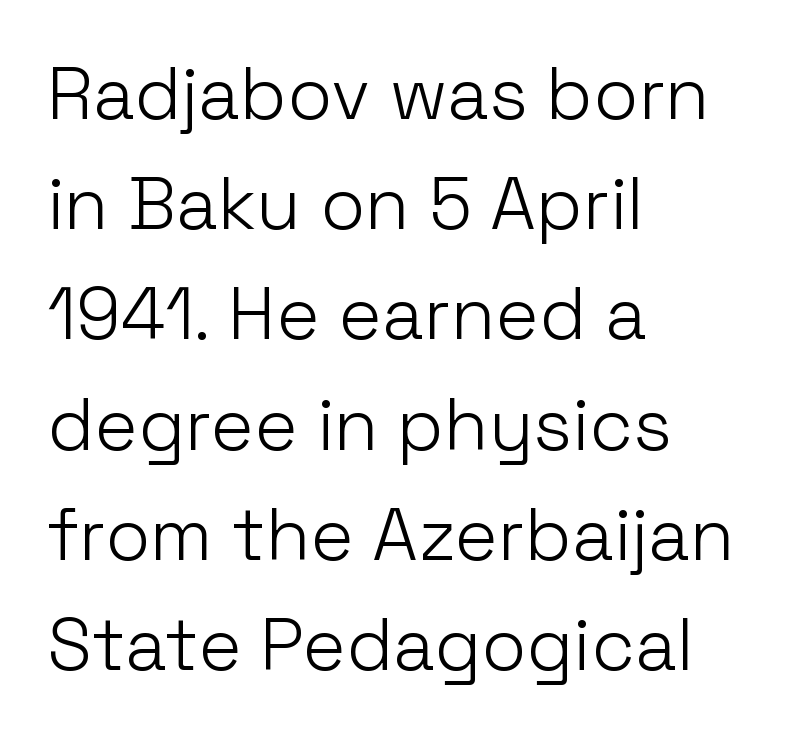
Look at the tracking — it's just the regular setting, nothing added. Does the type have serifs? No, each stem ends abruptly. Is the block centered? No — it sits flush against the left margin. Summary of vertical rhythm: regular, with standard interline spacing. Descender tails drop into unmarked territory. The weight tops out at a normal text grade.
